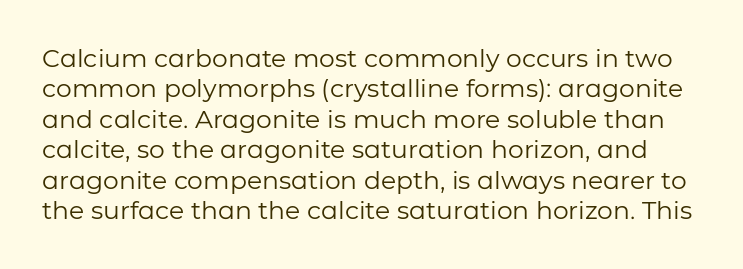
Is the type heavy? It reads as light-to-regular instead. Tracking here is standard; glyphs follow each other at the usual distance. Letters rest on an invisible, unmarked baseline. The axis of the letterforms is exactly vertical.
